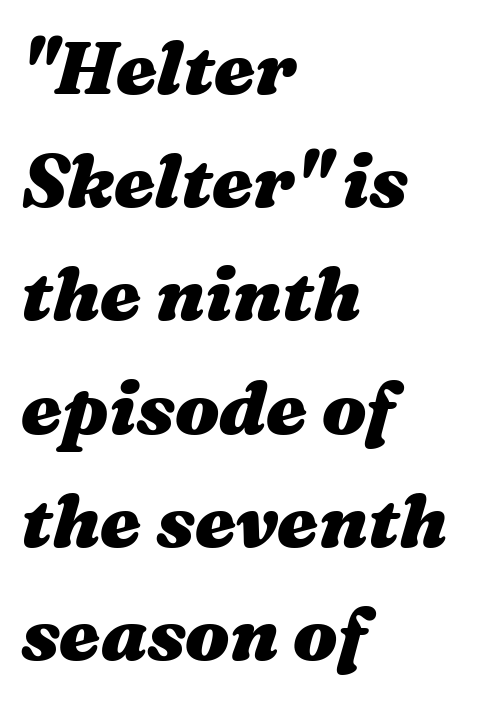
Q: Is the text bold? A: Yes.
Q: Is the text italic (slanted)? A: Yes, it leans right by about 16 degrees.
Q: Is the text underlined? A: No.
Q: How is the paragraph aligned? A: Left-aligned.
Q: Is the spacing between letters normal or unusually wide? A: Normal.
Q: Is the spacing between lines tight, normal or loose? A: Normal.
Q: Width (condensed, normal, or wide)? A: Wide.
Q: Stroke contrast? A: Medium.
Q: x-height? A: Medium.
Q: Monospaced? A: No.
